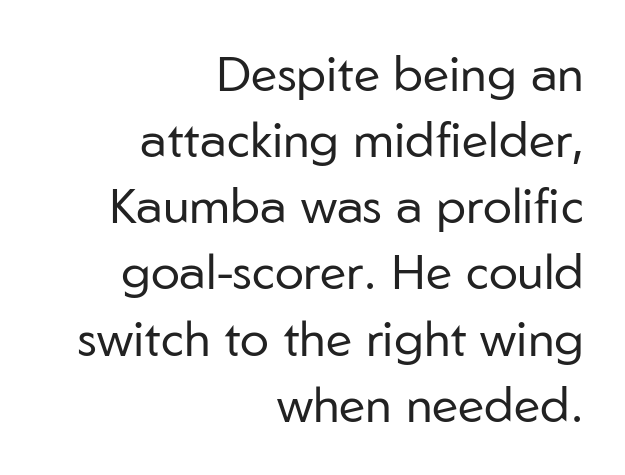
The image shows 49 px regular-weight sans-serif type, upright; set right-aligned, normal line spacing (1.35x), normal letter spacing, not underlined; low stroke contrast and a medium x-height.
